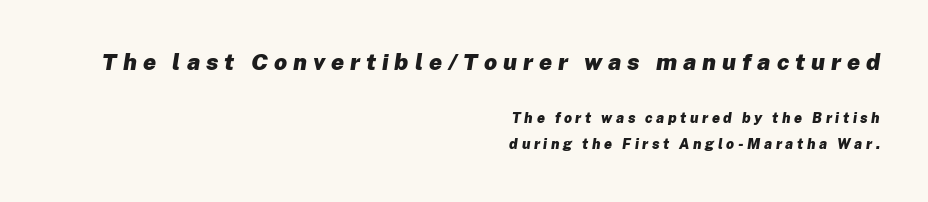
{"italic": "yes", "lean": "right", "slant_degrees": 8, "bold": "yes", "underline": "no", "align": "right", "line_spacing_ratio": 1.86, "letter_spacing": "wide", "letter_spacing_em": 0.26, "larger_block": "first", "size_ratio": 1.64, "glyph_px": 23}
